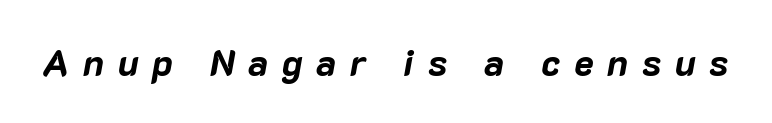
The image shows 37 px bold type, italic (leaning right); set unusually wide letter spacing (+0.37 em), not underlined; low stroke contrast and a medium x-height.
